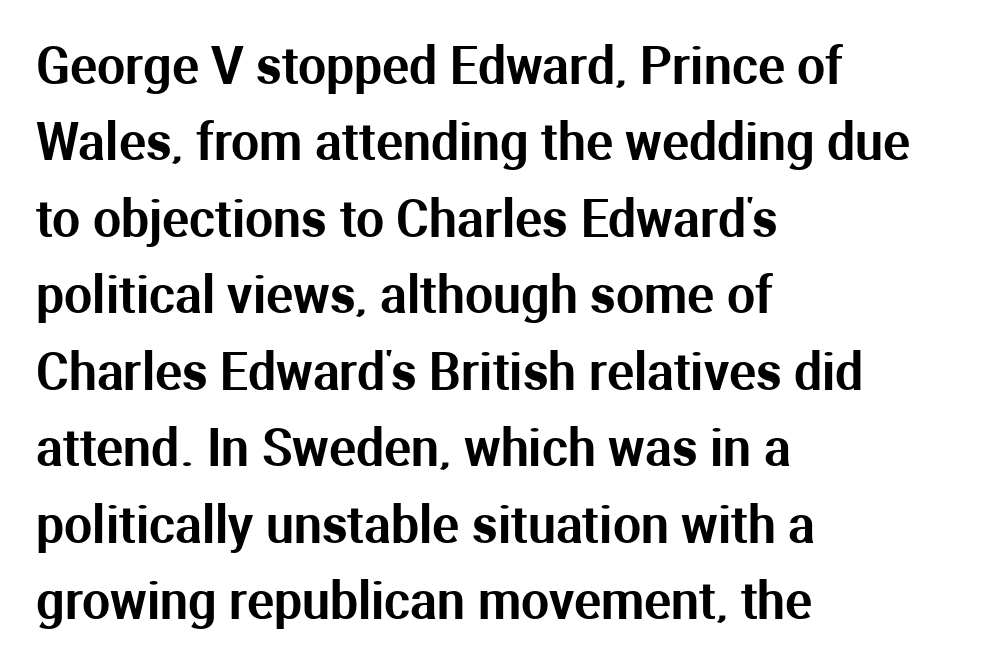
The image shows 50 px sans-serif type, upright; set left-aligned, normal line spacing (1.53x), normal letter spacing, not underlined; medium stroke contrast and a medium x-height.
